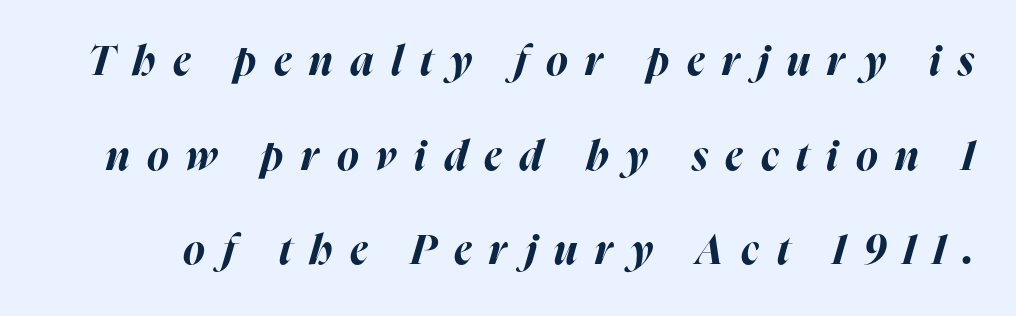
Q: Is the text bold? A: Yes.
Q: Is the text italic (slanted)? A: Yes, it leans right by about 16 degrees.
Q: Is the text underlined? A: No.
Q: Is the spacing between letters normal or unusually wide? A: Unusually wide.
Q: Is the spacing between lines tight, normal or loose? A: Loose.
Q: Width (condensed, normal, or wide)? A: Normal.
Q: Stroke contrast? A: High.
Q: x-height? A: Medium.
Q: Monospaced? A: No.
